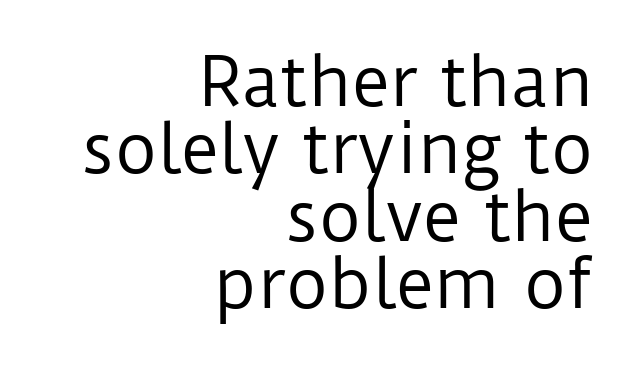
A flush-right, rag-left setting is used for this passage. A typesetter would mark this as roman, not italic. No extra ink here — the face is not bold. Quick note: underline off. The font family rendered here belongs to the sans-serif group. A typesetter would call this zero additional tracking.
